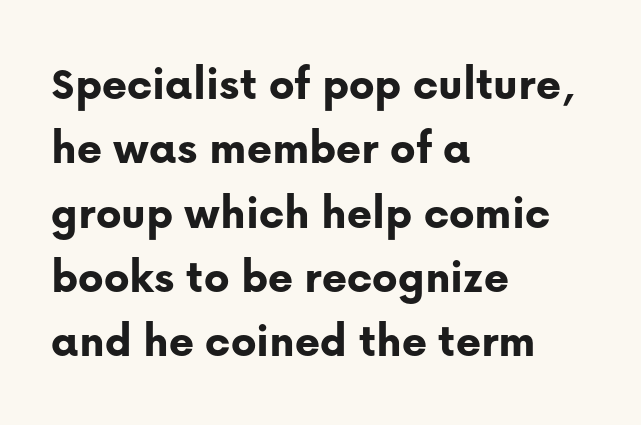
{"serif": "no", "italic": "no", "bold": "yes", "weight": "bold", "width": "normal", "stroke_contrast": "low", "x_height": "medium", "monospaced": "no", "underline": "no", "align": "left", "line_spacing": "normal", "line_spacing_ratio": 1.34, "letter_spacing": "normal", "letter_spacing_em": 0.0, "glyph_px": 48}
